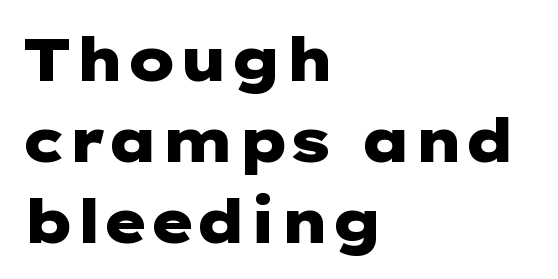
Does the leading feel generous? No, just average. Short note: letters normally spaced. The letters are bold, with thick, heavy strokes. The specimen reads as upright at a glance. Check where the strokes stop: nothing finishes them off — pure sans.
